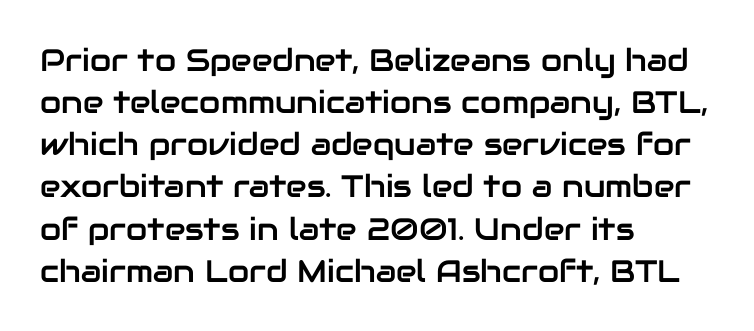
Q: Is the text italic (slanted)? A: No, it is upright.
Q: Is the typeface a serif or a sans-serif typeface? A: Sans-serif.
Q: Is the text underlined? A: No.
Q: How is the paragraph aligned? A: Left-aligned.
Q: Is the spacing between letters normal or unusually wide? A: Normal.
Q: Is the spacing between lines tight, normal or loose? A: Normal.
Q: Width (condensed, normal, or wide)? A: Normal.
Q: Stroke contrast? A: Low.
Q: x-height? A: Medium.
Q: Monospaced? A: No.
